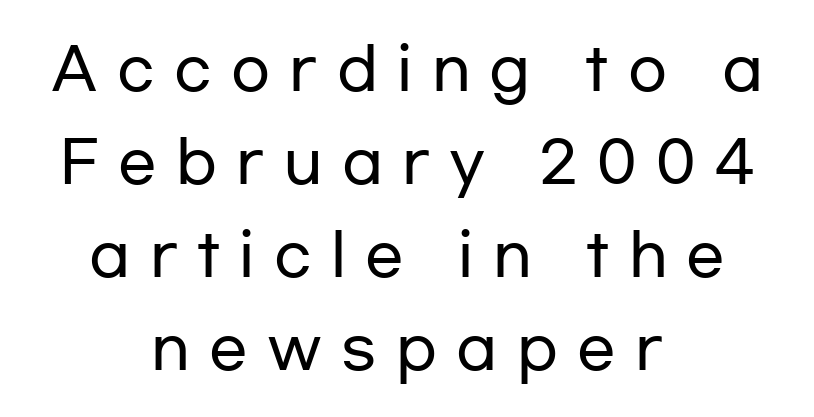
{"serif": "no", "italic": "no", "width": "wide", "stroke_contrast": "low", "x_height": "medium", "monospaced": "no", "underline": "no", "align": "center", "line_spacing": "normal", "line_spacing_ratio": 1.63, "letter_spacing": "wide", "letter_spacing_em": 0.34, "glyph_px": 57}
